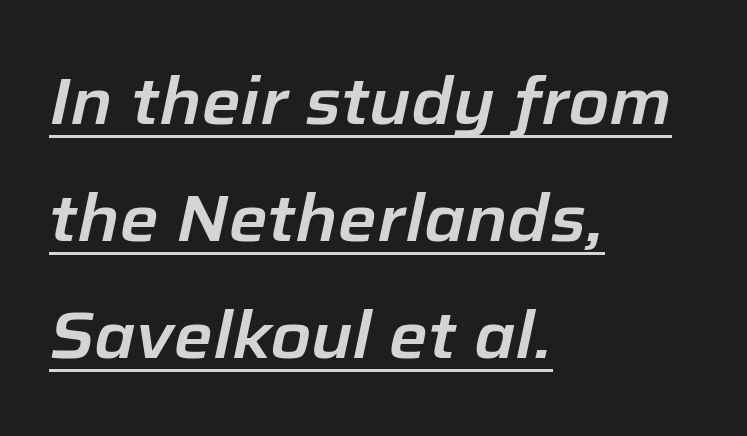
{"italic": "yes", "lean": "right", "slant_degrees": 12, "width": "normal", "stroke_contrast": "low", "x_height": "medium", "monospaced": "no", "underline": "yes", "align": "left", "line_spacing_ratio": 1.77, "letter_spacing": "normal", "letter_spacing_em": 0.0, "glyph_px": 66}
